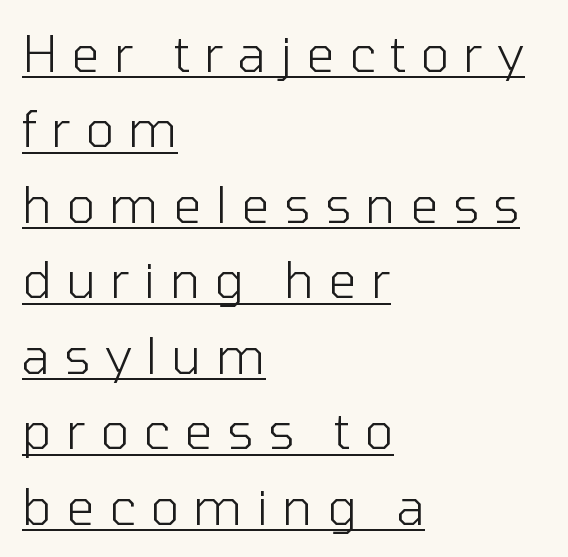
Q: Is the text bold? A: No.
Q: Is the text italic (slanted)? A: No, it is upright.
Q: Is the typeface a serif or a sans-serif typeface? A: Sans-serif.
Q: Is the text underlined? A: Yes.
Q: How is the paragraph aligned? A: Left-aligned.
Q: Is the spacing between letters normal or unusually wide? A: Unusually wide.
Q: Is the spacing between lines tight, normal or loose? A: Normal.
Q: Width (condensed, normal, or wide)? A: Normal.
Q: Stroke contrast? A: Low.
Q: x-height? A: Medium.
Q: Monospaced? A: No.
